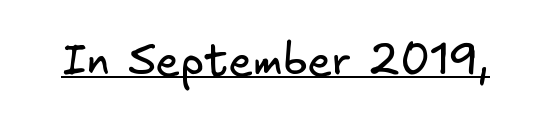
Q: Is the text bold? A: No.
Q: Is the typeface a serif or a sans-serif typeface? A: Sans-serif.
Q: Is the text underlined? A: Yes.
Q: Is the spacing between letters normal or unusually wide? A: Normal.
Q: Width (condensed, normal, or wide)? A: Normal.
Q: Stroke contrast? A: Low.
Q: x-height? A: Small.
